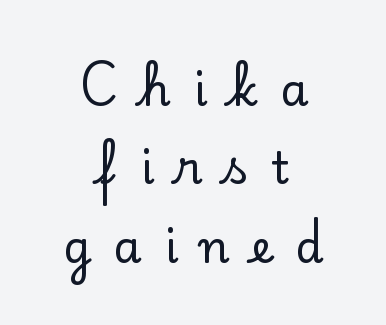
Q: Is the text italic (slanted)? A: No, it is upright.
Q: Is the typeface a serif or a sans-serif typeface? A: Serif.
Q: Is the text underlined? A: No.
Q: How is the paragraph aligned? A: Centered.
Q: Is the spacing between letters normal or unusually wide? A: Unusually wide.
Q: Width (condensed, normal, or wide)? A: Normal.
Q: Stroke contrast? A: Low.
Q: x-height? A: Small.
Q: Monospaced? A: No.
